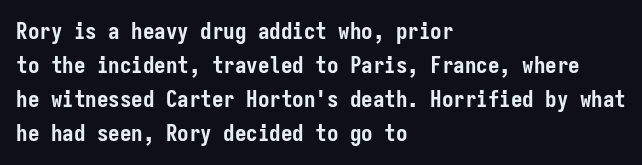
The image shows 23 px bold type, upright; set left-aligned, normal line spacing (1.48x), normal letter spacing, not underlined.
